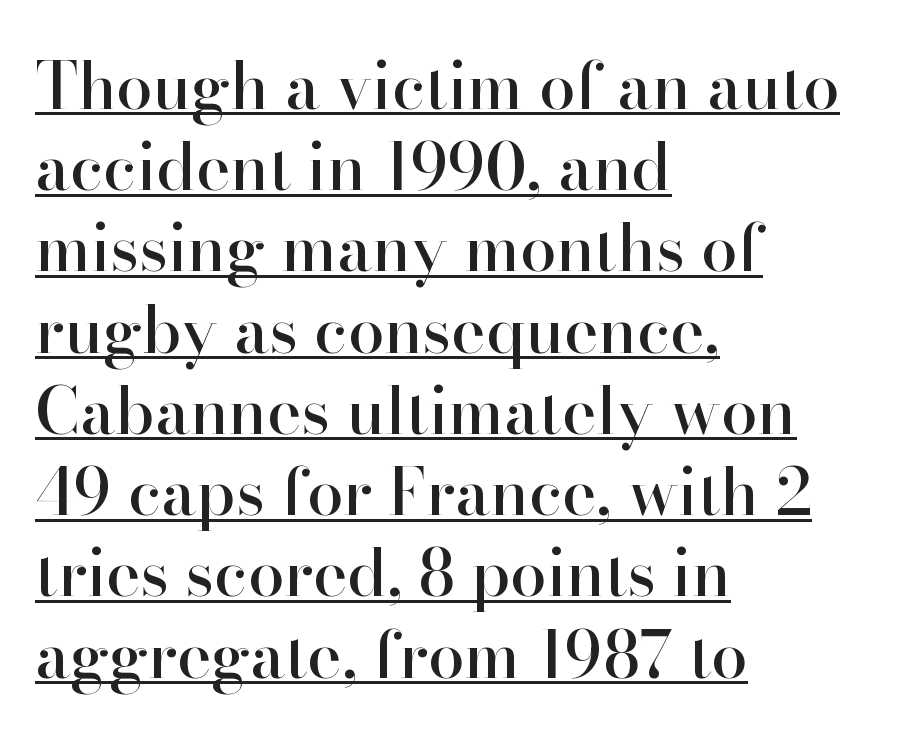
In designer terms, the underline attribute is active on this setting. If you drew a ruler down the left edge, every line would touch it. This is serif lettering, the kind often seen in printed books. This sample uses plain, unmodified letter spacing. The letters advance in unequal steps, a hallmark of proportional type.
